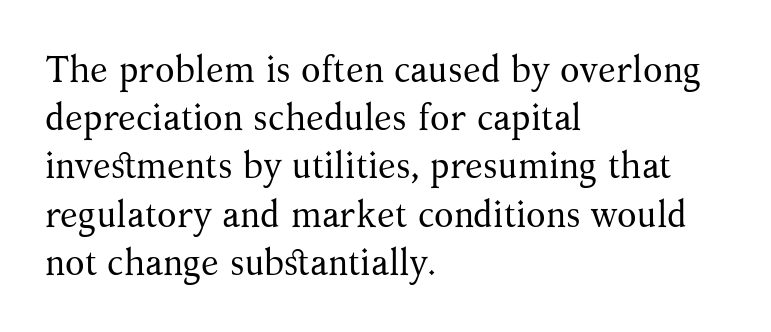
Q: Is the text bold? A: No.
Q: Is the text italic (slanted)? A: No, it is upright.
Q: Is the typeface a serif or a sans-serif typeface? A: Serif.
Q: Is the text underlined? A: No.
Q: How is the paragraph aligned? A: Left-aligned.
Q: Is the spacing between letters normal or unusually wide? A: Normal.
Q: Is the spacing between lines tight, normal or loose? A: Normal.
Q: Width (condensed, normal, or wide)? A: Normal.
Q: Stroke contrast? A: Medium.
Q: x-height? A: Medium.
Q: Monospaced? A: No.
